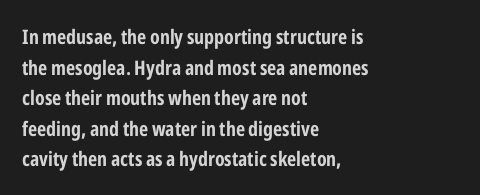
{"italic": "no", "bold": "yes", "underline": "no", "align": "left", "line_spacing": "normal", "line_spacing_ratio": 1.53, "letter_spacing": "normal", "letter_spacing_em": 0.0, "glyph_px": 20}
